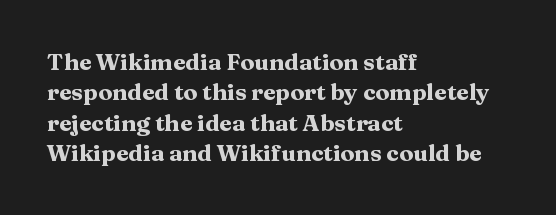
The image shows 23 px bold type, upright; set left-aligned, normal line spacing (1.32x), normal letter spacing, not underlined.
